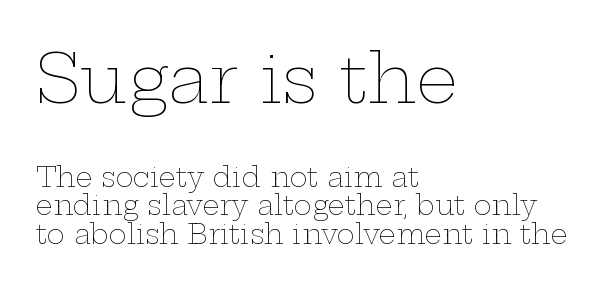
{"italic": "no", "bold": "no", "weight": "thin", "width": "wide", "stroke_contrast": "low", "x_height": "medium", "monospaced": "no", "underline": "no", "align": "left", "line_spacing": "tight", "line_spacing_ratio": 1.05, "letter_spacing": "normal", "letter_spacing_em": 0.0, "larger_block": "first", "size_ratio": 2.48, "glyph_px": 67}
